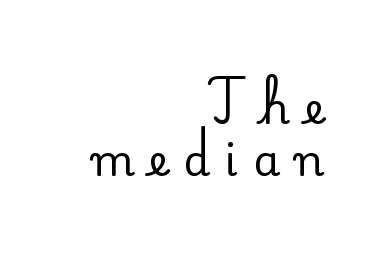
{"serif": "yes", "italic": "no", "width": "normal", "stroke_contrast": "low", "x_height": "small", "monospaced": "no", "underline": "no", "align": "right", "line_spacing_ratio": 1.22, "letter_spacing": "wide", "letter_spacing_em": 0.35, "glyph_px": 43}
